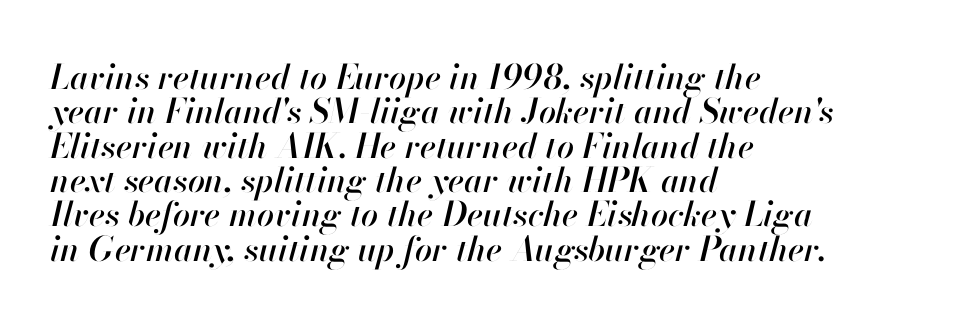
Leftover space on each line is placed entirely after the last word. These lines are rendered in a variable-pitch font. Lines of text with bare space underneath. Observe the lean: these are italic letterforms. You could barely slide anything between these rows.
